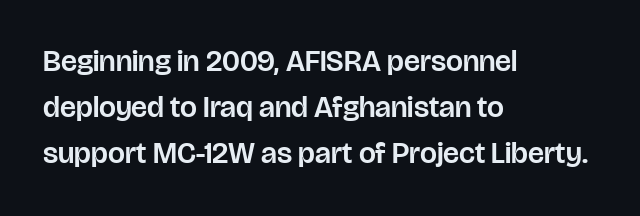
Characters remain perfectly vertical along every line. These lines are composed in type without serifs. The typesetter chose a ragged-right arrangement here. A typesetter would call this proportional, since set widths differ per character.
